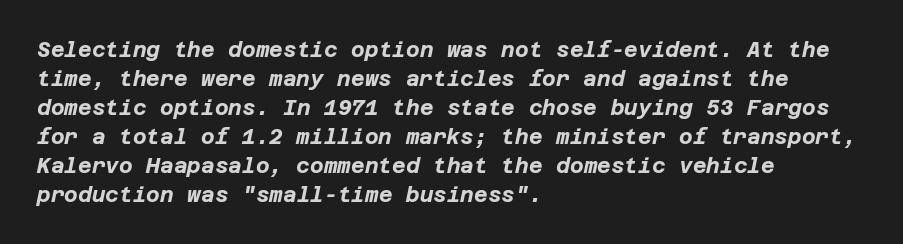
The sample has been set heavy, in full bold. Standard letterfit; no display-style spreading of the glyphs. This is oblique type, the kind used for emphasis or titles. Beneath every word, the page is bare. The passage shown stacks its lines at a standard gap.
